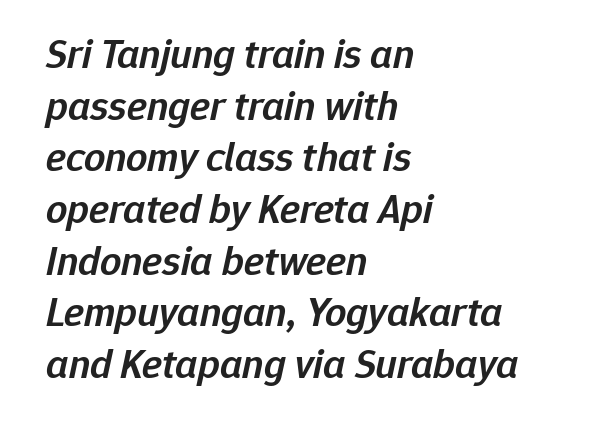
{"italic": "yes", "lean": "right", "slant_degrees": 12, "bold": "semi", "weight": "semibold", "width": "normal", "stroke_contrast": "low", "x_height": "medium", "monospaced": "no", "underline": "no", "align": "left", "line_spacing_ratio": 1.23, "letter_spacing": "normal", "letter_spacing_em": 0.0, "glyph_px": 42}
